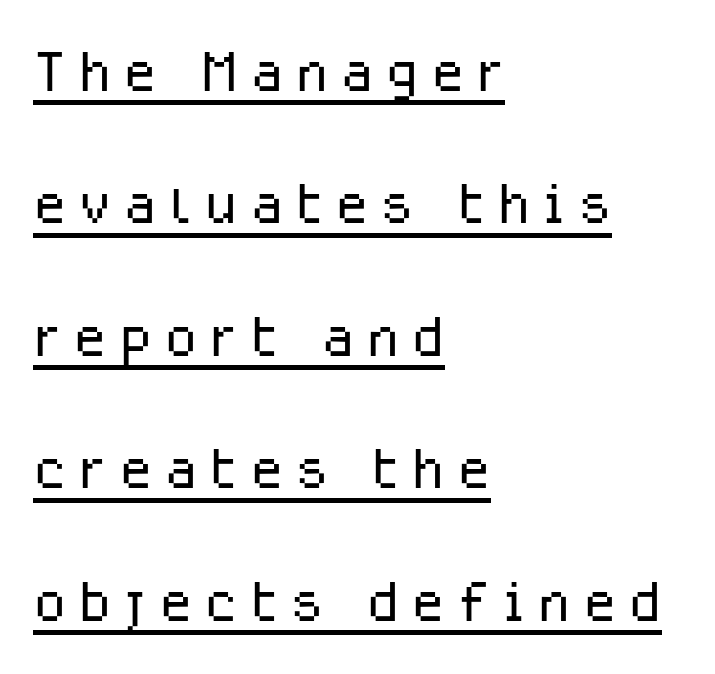
The image shows 77 px light sans-serif type, upright; set left-aligned, line spacing 1.72x, underlined; low stroke contrast and a medium x-height.
